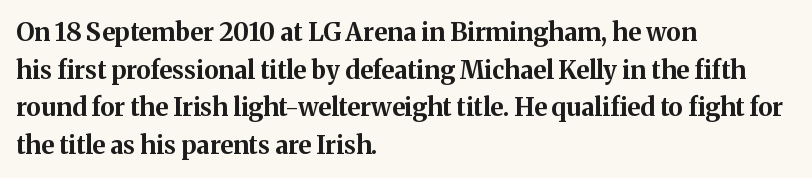
Q: Is the text bold? A: Yes.
Q: Is the text italic (slanted)? A: No, it is upright.
Q: Is the text underlined? A: No.
Q: How is the paragraph aligned? A: Left-aligned.
Q: Is the spacing between letters normal or unusually wide? A: Normal.
Q: Is the spacing between lines tight, normal or loose? A: Normal.
